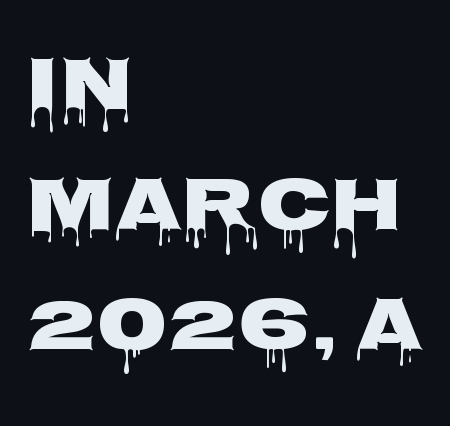
Q: Is the text italic (slanted)? A: No, it is upright.
Q: Is the typeface a serif or a sans-serif typeface? A: Sans-serif.
Q: Is the text underlined? A: No.
Q: How is the paragraph aligned? A: Left-aligned.
Q: Is the spacing between letters normal or unusually wide? A: Normal.
Q: Is the spacing between lines tight, normal or loose? A: Normal.
Q: Width (condensed, normal, or wide)? A: Wide.
Q: Stroke contrast? A: Low.
Q: x-height? A: Large.
Q: Monospaced? A: No.
